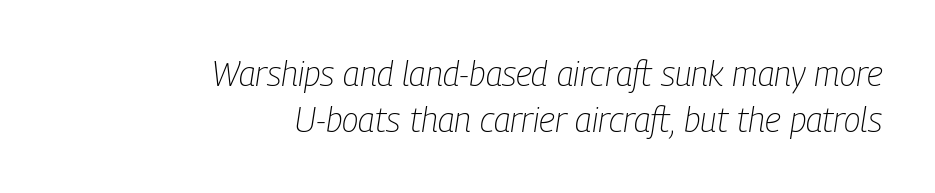
Q: Is the text bold? A: No.
Q: Is the text italic (slanted)? A: Yes, it leans right by about 9 degrees.
Q: Is the text underlined? A: No.
Q: How is the paragraph aligned? A: Right-aligned.
Q: Is the spacing between letters normal or unusually wide? A: Normal.
Q: Is the spacing between lines tight, normal or loose? A: Normal.
Q: Width (condensed, normal, or wide)? A: Condensed.
Q: Stroke contrast? A: Low.
Q: x-height? A: Medium.
Q: Monospaced? A: No.
